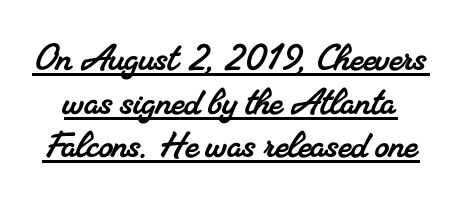
Underlining? Definitely there. Cramped leading. To sum up the face: it has serifs. Is this a fixed-width face? No — the glyphs have proportional, varying widths.
